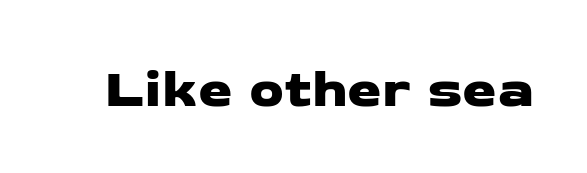
Q: Is the typeface a serif or a sans-serif typeface? A: Sans-serif.
Q: Is the text underlined? A: No.
Q: Is the spacing between letters normal or unusually wide? A: Normal.
Q: Width (condensed, normal, or wide)? A: Wide.
Q: Stroke contrast? A: Low.
Q: x-height? A: Medium.
Q: Monospaced? A: No.
